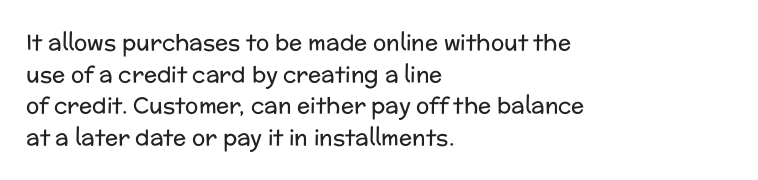
The image shows 22 px text type, upright; set left-aligned, normal line spacing (1.44x), normal letter spacing, not underlined.
